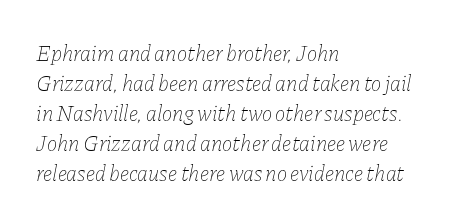
The image shows 22 px text type, italic (leaning right); set left-aligned, normal line spacing (1.36x), normal letter spacing, not underlined.
